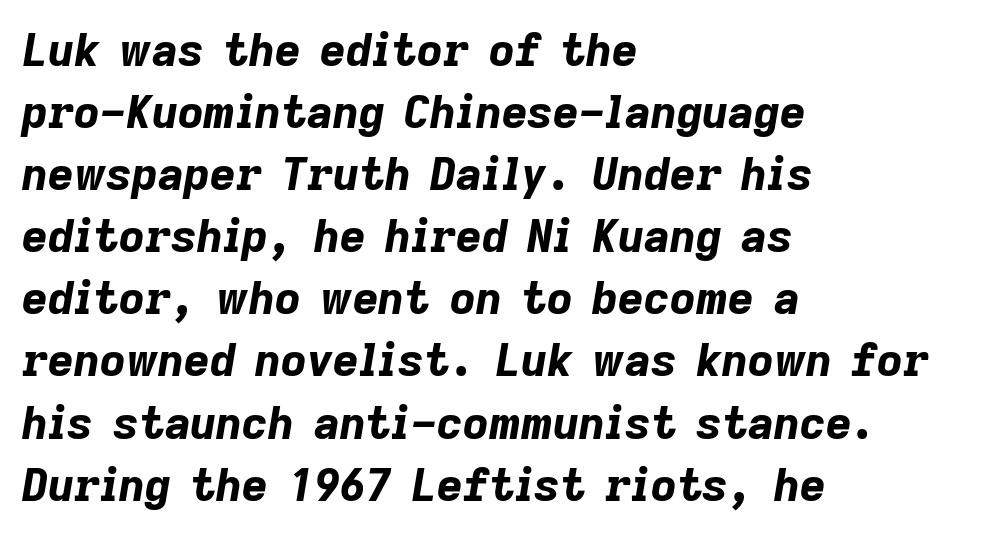
{"italic": "yes", "lean": "right", "slant_degrees": 9, "bold": "yes", "weight": "bold", "width": "normal", "stroke_contrast": "low", "x_height": "medium", "monospaced": "no", "underline": "no", "align": "left", "line_spacing": "normal", "line_spacing_ratio": 1.38, "letter_spacing": "normal", "letter_spacing_em": 0.0, "glyph_px": 45}
